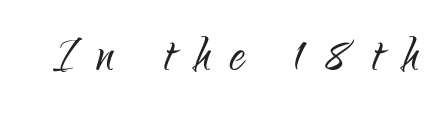
The image shows 62 px light, condensed sans-serif type; set unusually wide letter spacing (+0.31 em), not underlined; low stroke contrast and a small x-height.
